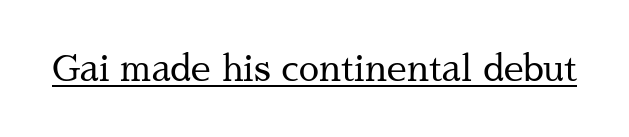
{"serif": "yes", "italic": "no", "bold": "no", "weight": "regular", "width": "normal", "stroke_contrast": "medium", "x_height": "medium", "monospaced": "no", "underline": "yes", "letter_spacing": "normal", "letter_spacing_em": 0.0, "glyph_px": 36}
